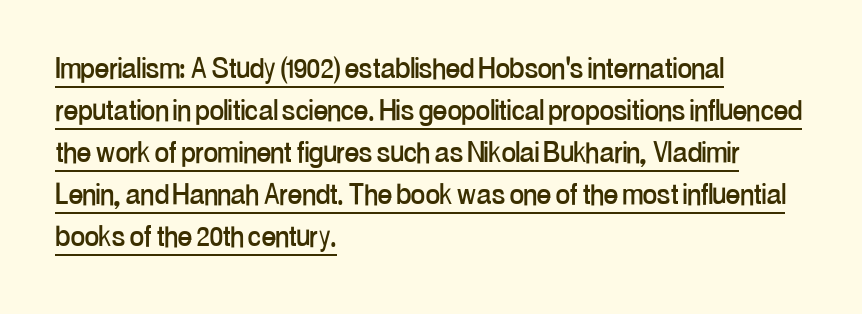
Q: Is the text italic (slanted)? A: No, it is upright.
Q: Is the typeface a serif or a sans-serif typeface? A: Sans-serif.
Q: Is the text underlined? A: Yes.
Q: How is the paragraph aligned? A: Left-aligned.
Q: Is the spacing between letters normal or unusually wide? A: Normal.
Q: Width (condensed, normal, or wide)? A: Condensed.
Q: Stroke contrast? A: Low.
Q: x-height? A: Medium.
Q: Monospaced? A: No.
